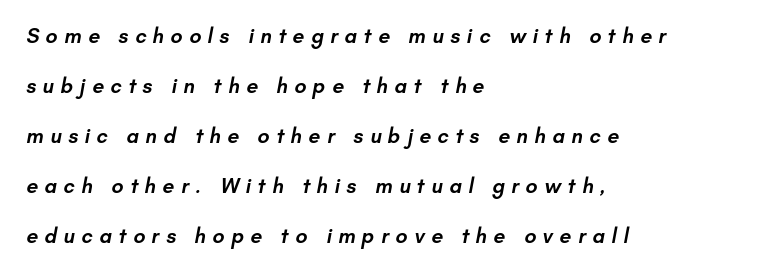
The paragraph has a hard left edge and a soft right edge. Display-style spreading of the glyphs; the letterfit is very open. Words float on clear page, feet unadorned. The line-height multiplier appears high, well above default. The typesetting leans somewhat heavy: a semibold.
